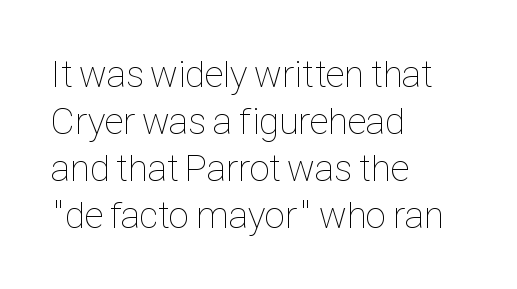
The image shows 38 px thin, condensed type, upright; set left-aligned, line spacing 1.24x, normal letter spacing, not underlined; low stroke contrast and a medium x-height.
